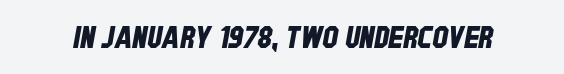
{"serif": "no", "width": "condensed", "stroke_contrast": "low", "x_height": "large", "monospaced": "no", "underline": "no", "letter_spacing": "normal", "letter_spacing_em": 0.0, "glyph_px": 31}
